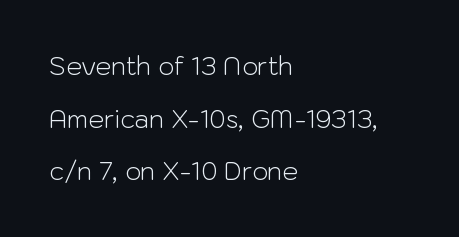
The setting favours the left margin, as ordinary paragraphs usually do. Beneath every word, the page is bare. Vertical spacing — loose. Each stroke keeps to a modest, everyday thickness or less. Is there any slant? The stems are plumb.
